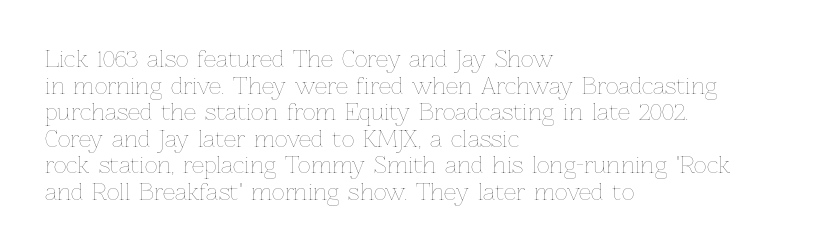
{"italic": "no", "bold": "no", "underline": "no", "align": "left", "line_spacing_ratio": 1.21, "letter_spacing": "normal", "letter_spacing_em": 0.0, "glyph_px": 22}
